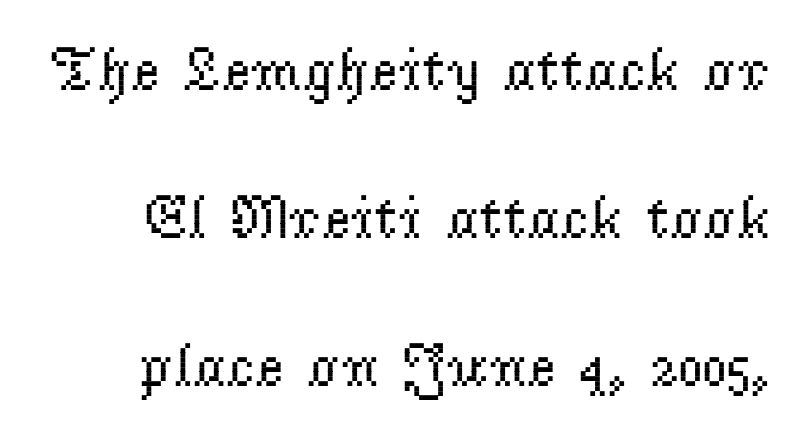
The image shows 62 px regular-weight serif type, upright; set loose line spacing (2.39x), normal letter spacing, not underlined; low stroke contrast and a small x-height.
